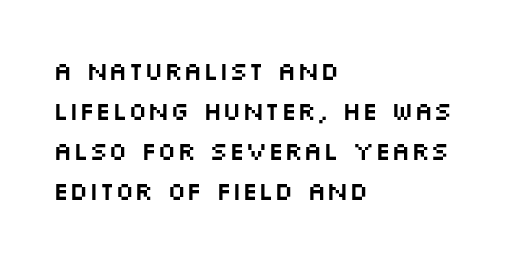
The image shows 26 px text type, upright; set left-aligned, normal line spacing (1.54x), normal letter spacing, not underlined.
